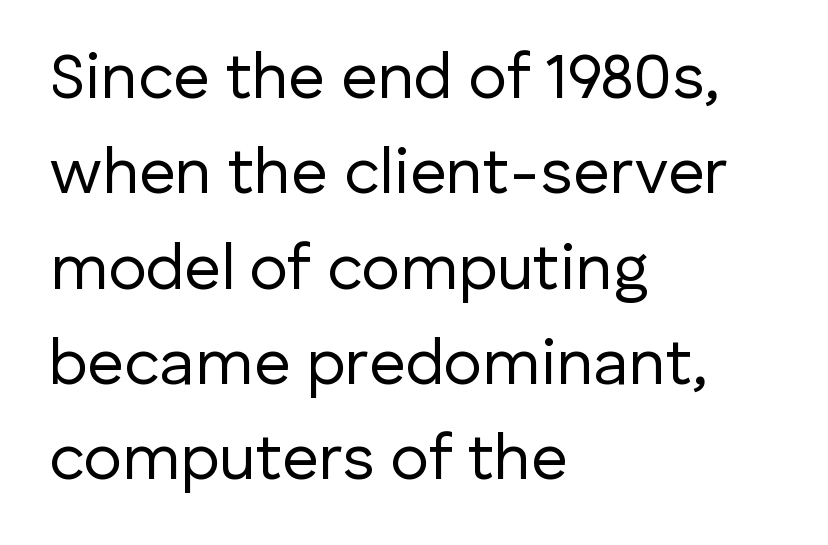
The image shows 64 px regular-weight sans-serif type, upright; set left-aligned, normal line spacing (1.49x), normal letter spacing, not underlined; low stroke contrast and a medium x-height.
